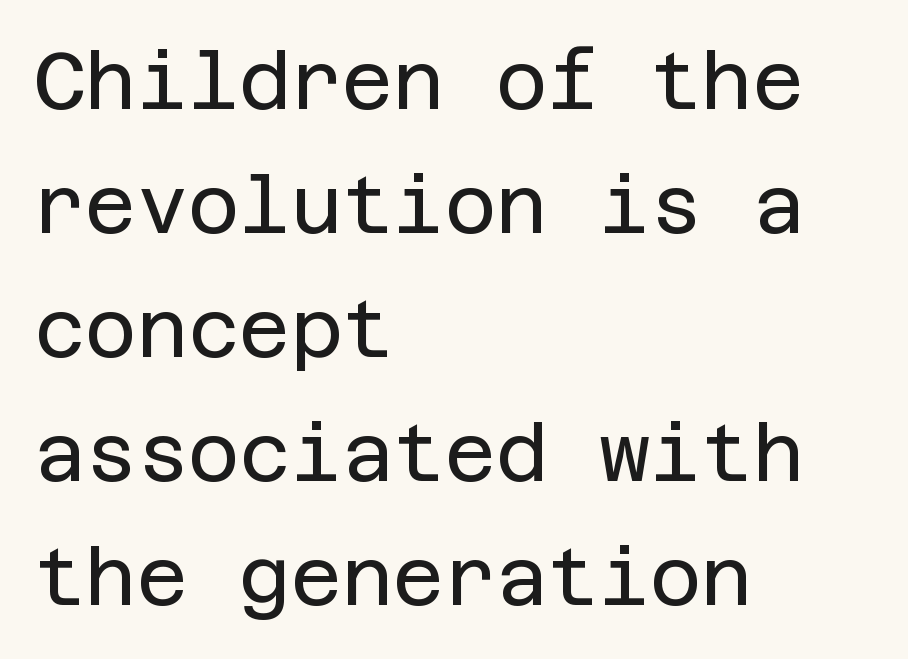
The image shows 79 px regular-weight sans-serif type, upright; set left-aligned, normal line spacing (1.57x), normal letter spacing, not underlined; low stroke contrast and a large x-height.
